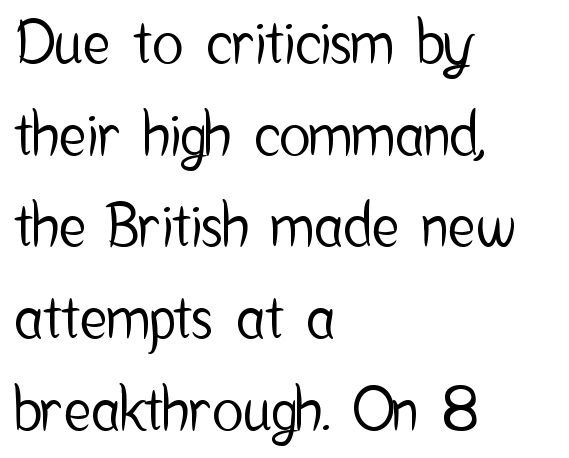
The image shows 58 px condensed sans-serif type, upright; set left-aligned, normal line spacing (1.58x), normal letter spacing, not underlined; low stroke contrast and a medium x-height.
